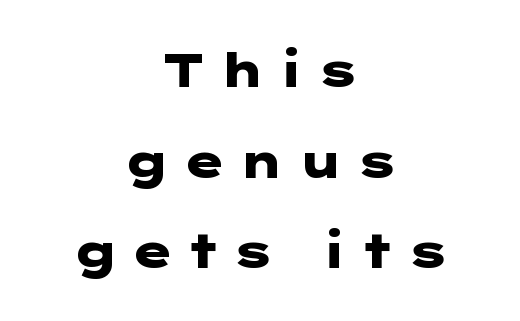
The image shows 47 px heavy, wide sans-serif type, upright; set centered, loose line spacing (1.93x), unusually wide letter spacing (+0.22 em), not underlined; low stroke contrast and a medium x-height.
